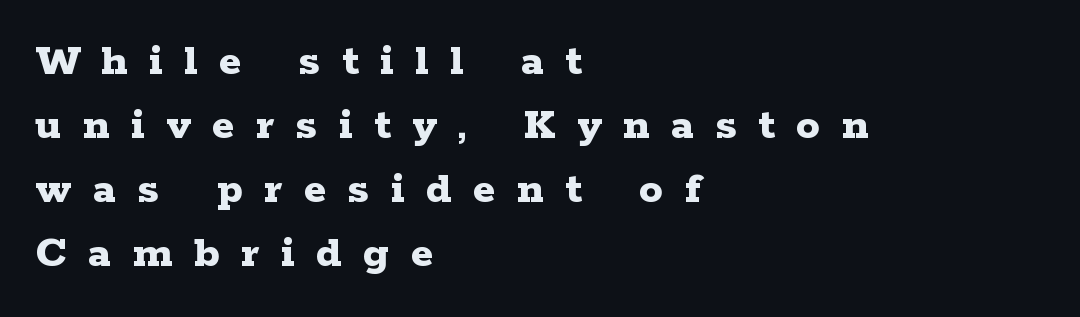
{"serif": "yes", "italic": "no", "bold": "yes", "weight": "bold", "width": "wide", "stroke_contrast": "low", "x_height": "medium", "monospaced": "no", "underline": "no", "align": "left", "line_spacing": "normal", "line_spacing_ratio": 1.36, "letter_spacing": "wide", "letter_spacing_em": 0.46, "glyph_px": 47}
